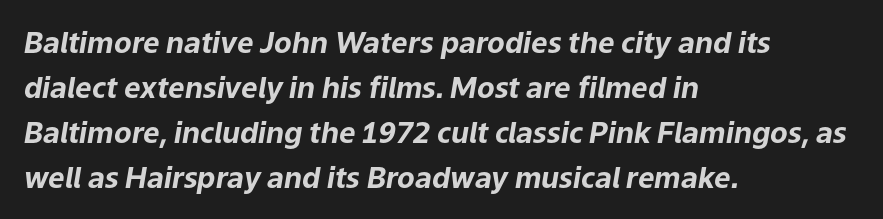
The lines are quadded left. These lines carry a lot of weight — the face is fully bold. Italic: yes, the glyphs are oblique. You could call the tracking neutral — neither tight nor loose. The strip under each line holds only bare page.
